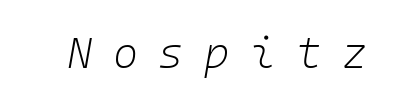
{"italic": "yes", "lean": "right", "slant_degrees": 10, "bold": "no", "weight": "light", "width": "normal", "stroke_contrast": "low", "x_height": "medium", "monospaced": "yes", "underline": "no", "letter_spacing": "wide", "letter_spacing_em": 0.48, "glyph_px": 43}
